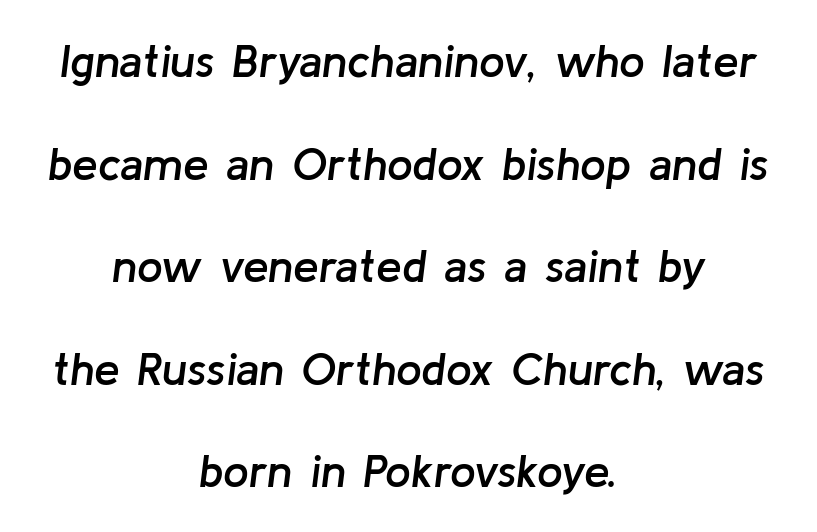
Q: Is the text bold? A: Semi-bold.
Q: Is the text italic (slanted)? A: Yes, it leans right by about 8 degrees.
Q: Is the text underlined? A: No.
Q: How is the paragraph aligned? A: Centered.
Q: Is the spacing between letters normal or unusually wide? A: Normal.
Q: Is the spacing between lines tight, normal or loose? A: Loose.
Q: Width (condensed, normal, or wide)? A: Normal.
Q: Stroke contrast? A: Low.
Q: x-height? A: Medium.
Q: Monospaced? A: No.
